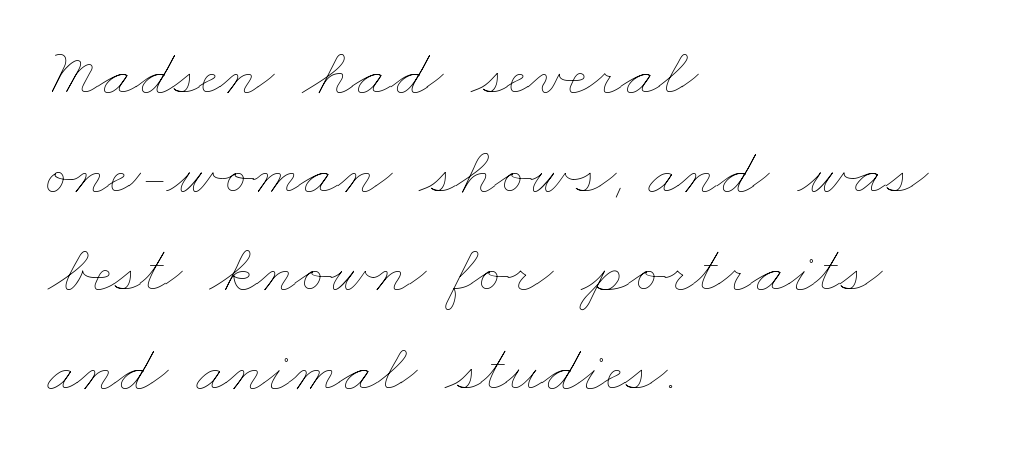
The image shows 68 px thin, wide type; set left-aligned, normal line spacing (1.45x), normal letter spacing, not underlined; low stroke contrast and a small x-height.
